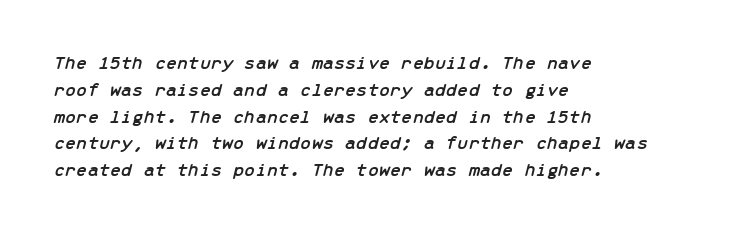
Q: Is the text italic (slanted)? A: Yes, it leans right by about 13 degrees.
Q: Is the text underlined? A: No.
Q: How is the paragraph aligned? A: Left-aligned.
Q: Is the spacing between letters normal or unusually wide? A: Normal.
Q: Is the spacing between lines tight, normal or loose? A: Normal.
